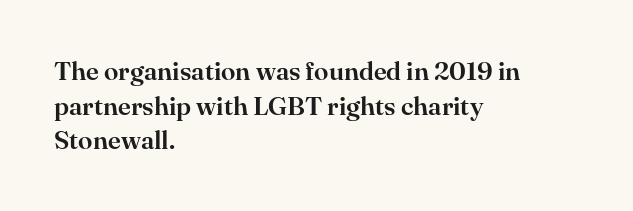
The image shows 26 px text type, upright; set left-aligned, normal line spacing (1.33x), normal letter spacing, not underlined.
